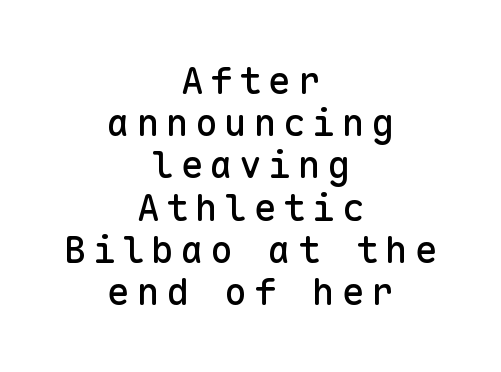
The image shows 38 px sans-serif type, upright, monospaced; set centered, tight line spacing (1.11x), not underlined; low stroke contrast and a medium x-height.
